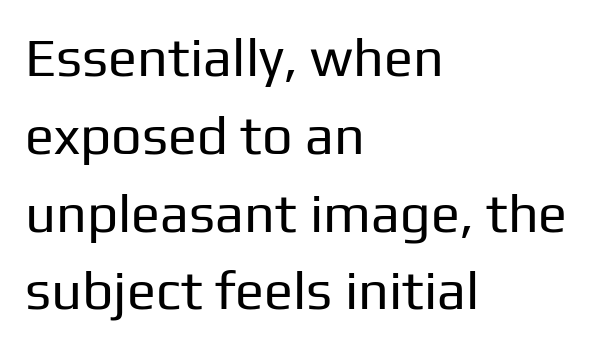
The image shows 54 px regular-weight sans-serif type, upright; set left-aligned, normal line spacing (1.44x), normal letter spacing, not underlined; low stroke contrast and a medium x-height.
